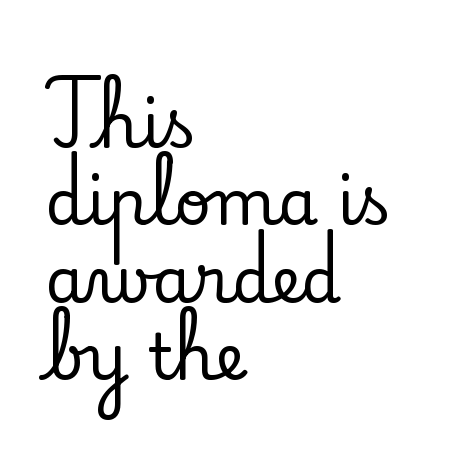
Q: Is the text italic (slanted)? A: No, it is upright.
Q: Is the typeface a serif or a sans-serif typeface? A: Serif.
Q: Is the text underlined? A: No.
Q: How is the paragraph aligned? A: Left-aligned.
Q: Is the spacing between letters normal or unusually wide? A: Normal.
Q: Width (condensed, normal, or wide)? A: Normal.
Q: Stroke contrast? A: Low.
Q: x-height? A: Small.
Q: Monospaced? A: No.
